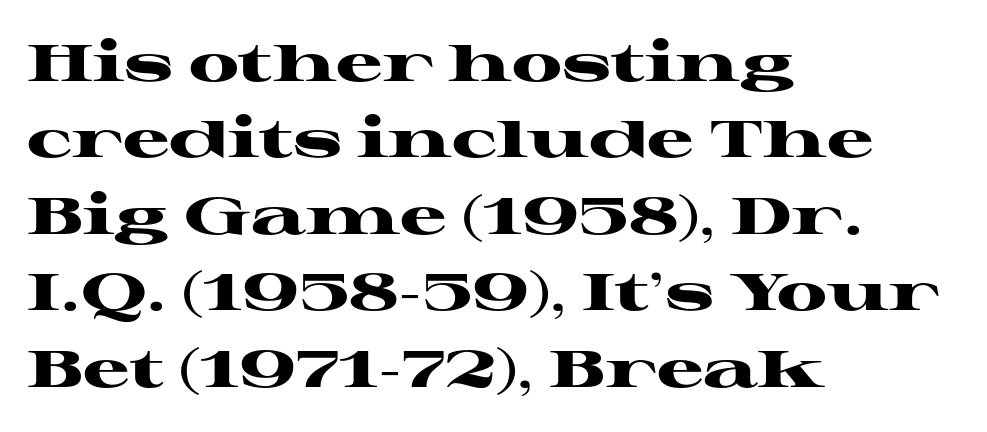
Q: Is the text bold? A: Yes.
Q: Is the text italic (slanted)? A: No, it is upright.
Q: Is the typeface a serif or a sans-serif typeface? A: Serif.
Q: Is the text underlined? A: No.
Q: How is the paragraph aligned? A: Left-aligned.
Q: Is the spacing between letters normal or unusually wide? A: Normal.
Q: Is the spacing between lines tight, normal or loose? A: Normal.
Q: Width (condensed, normal, or wide)? A: Wide.
Q: Stroke contrast? A: High.
Q: x-height? A: Medium.
Q: Monospaced? A: No.
